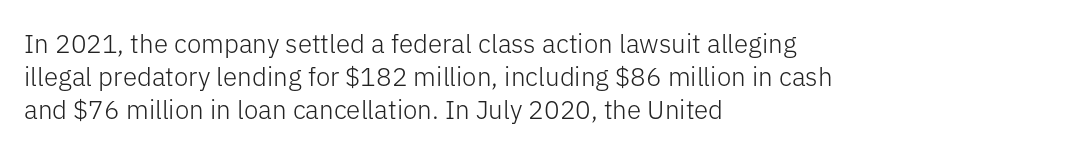
Q: Is the text bold? A: No.
Q: Is the text italic (slanted)? A: No, it is upright.
Q: Is the text underlined? A: No.
Q: How is the paragraph aligned? A: Left-aligned.
Q: Is the spacing between letters normal or unusually wide? A: Normal.
Q: Is the spacing between lines tight, normal or loose? A: Normal.
